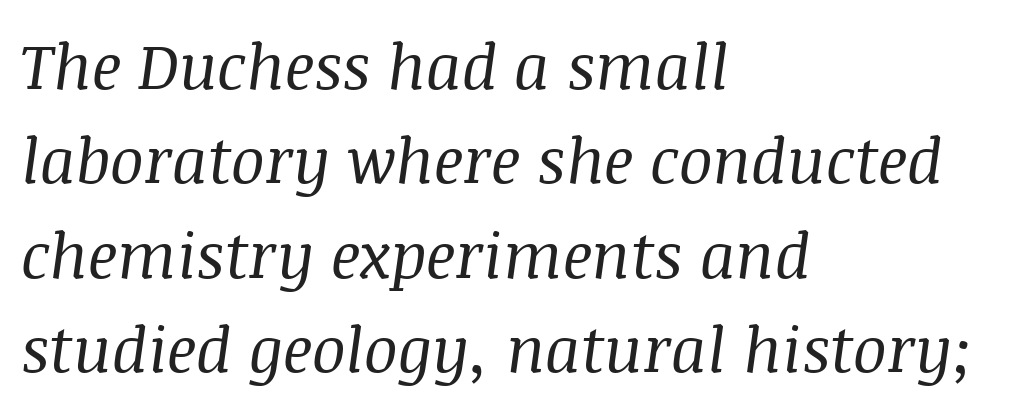
Q: Is the text bold? A: No.
Q: Is the text italic (slanted)? A: Yes, it leans right by about 8 degrees.
Q: Is the typeface a serif or a sans-serif typeface? A: Serif.
Q: Is the text underlined? A: No.
Q: How is the paragraph aligned? A: Left-aligned.
Q: Is the spacing between letters normal or unusually wide? A: Normal.
Q: Is the spacing between lines tight, normal or loose? A: Normal.
Q: Width (condensed, normal, or wide)? A: Normal.
Q: Stroke contrast? A: Medium.
Q: x-height? A: Large.
Q: Monospaced? A: No.
